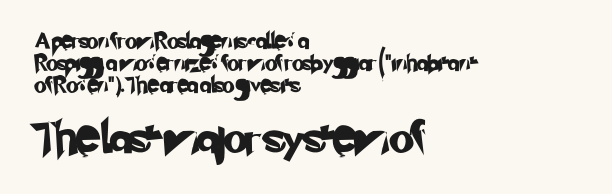
{"serif": "no", "width": "normal", "stroke_contrast": "low", "x_height": "small", "monospaced": "no", "underline": "no", "align": "left", "line_spacing": "normal", "line_spacing_ratio": 1.36, "letter_spacing": "normal", "letter_spacing_em": 0.0, "larger_block": "second", "size_ratio": 2.0, "glyph_px": 32}
